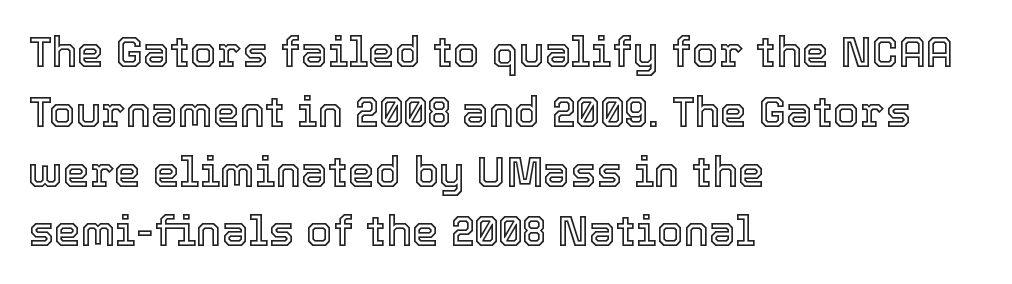
Q: Is the text italic (slanted)? A: No, it is upright.
Q: Is the text underlined? A: No.
Q: How is the paragraph aligned? A: Left-aligned.
Q: Is the spacing between letters normal or unusually wide? A: Normal.
Q: Is the spacing between lines tight, normal or loose? A: Normal.
Q: Width (condensed, normal, or wide)? A: Normal.
Q: x-height? A: Medium.
Q: Monospaced? A: No.
